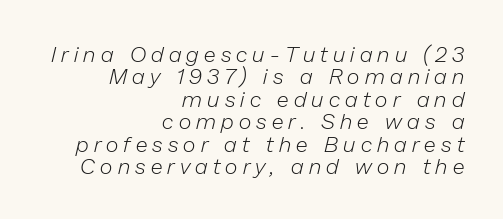
{"italic": "yes", "lean": "right", "slant_degrees": 13, "bold": "no", "underline": "no", "align": "right", "line_spacing": "tight", "line_spacing_ratio": 1.02, "letter_spacing": "wide", "letter_spacing_em": 0.24, "glyph_px": 22}
